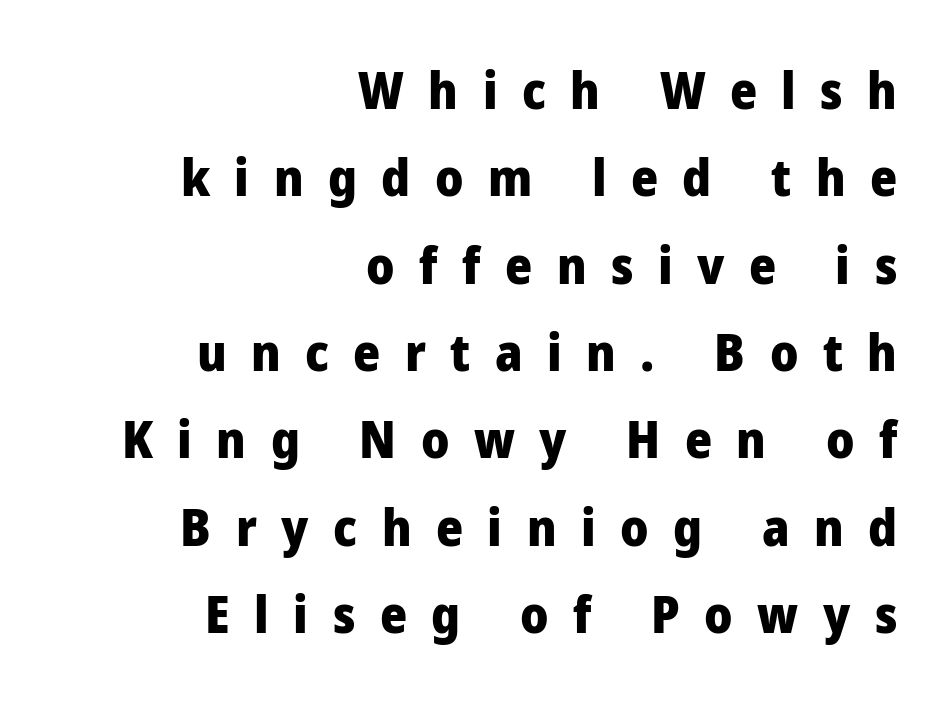
{"serif": "no", "italic": "no", "bold": "yes", "weight": "heavy", "width": "normal", "stroke_contrast": "low", "x_height": "medium", "monospaced": "no", "underline": "no", "align": "right", "line_spacing": "normal", "line_spacing_ratio": 1.68, "letter_spacing": "wide", "letter_spacing_em": 0.47, "glyph_px": 52}
